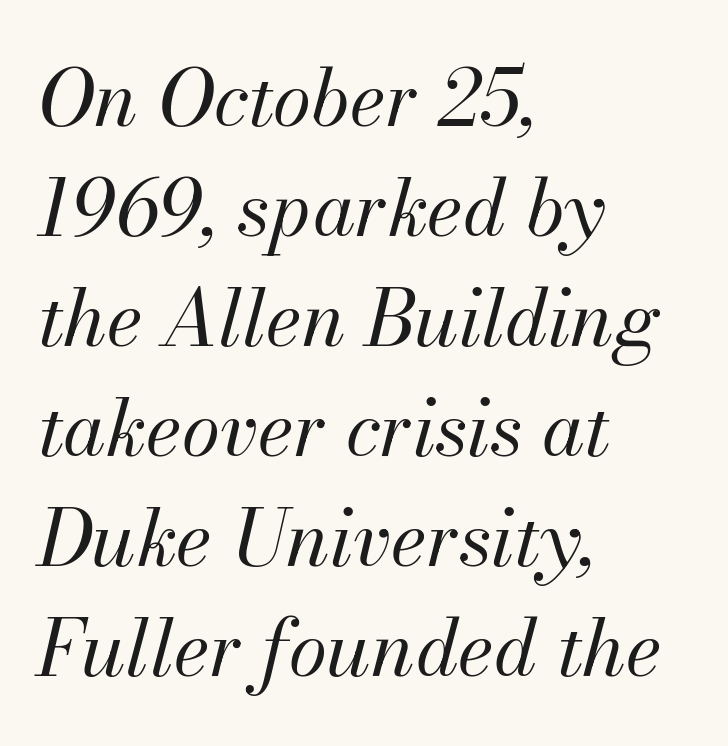
Q: Is the text bold? A: No.
Q: Is the text italic (slanted)? A: Yes, it leans right by about 13 degrees.
Q: Is the text underlined? A: No.
Q: How is the paragraph aligned? A: Left-aligned.
Q: Is the spacing between letters normal or unusually wide? A: Normal.
Q: Is the spacing between lines tight, normal or loose? A: Normal.
Q: Width (condensed, normal, or wide)? A: Normal.
Q: Stroke contrast? A: Medium.
Q: x-height? A: Small.
Q: Monospaced? A: No.
